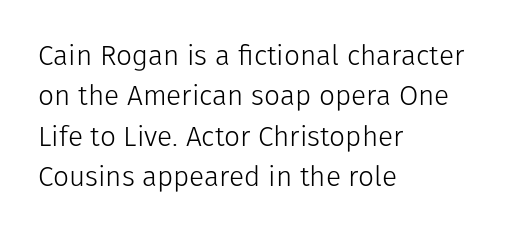
Q: Is the text bold? A: No.
Q: Is the text italic (slanted)? A: No, it is upright.
Q: Is the typeface a serif or a sans-serif typeface? A: Sans-serif.
Q: Is the text underlined? A: No.
Q: How is the paragraph aligned? A: Left-aligned.
Q: Is the spacing between letters normal or unusually wide? A: Normal.
Q: Is the spacing between lines tight, normal or loose? A: Normal.
Q: Width (condensed, normal, or wide)? A: Normal.
Q: Stroke contrast? A: Low.
Q: x-height? A: Medium.
Q: Monospaced? A: No.
